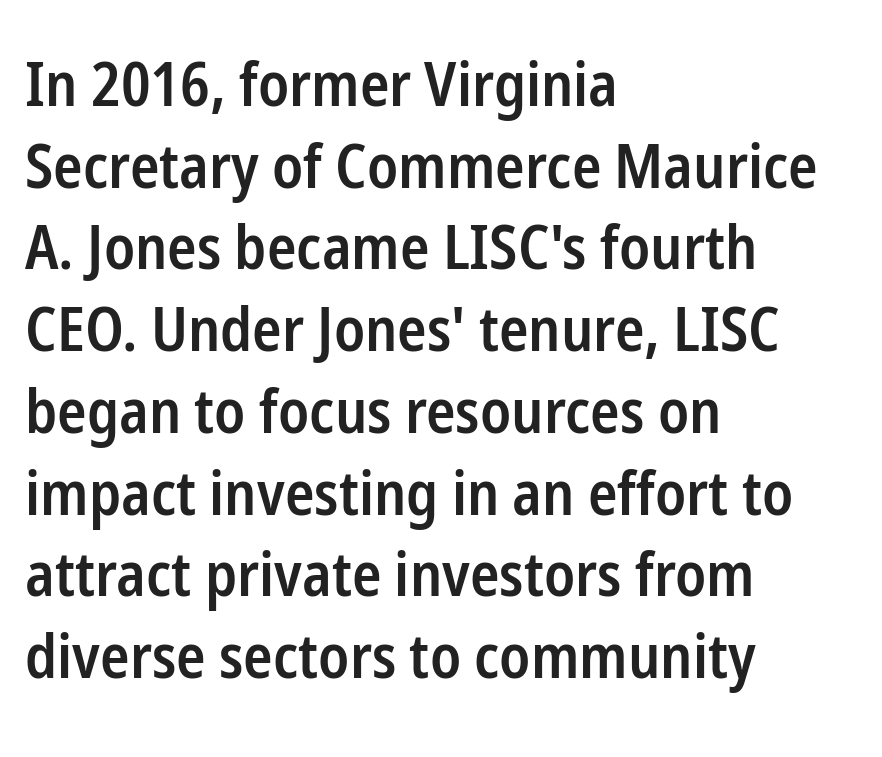
The image shows 61 px semibold, condensed sans-serif type, upright; set left-aligned, normal line spacing (1.34x), normal letter spacing, not underlined; low stroke contrast and a medium x-height.
